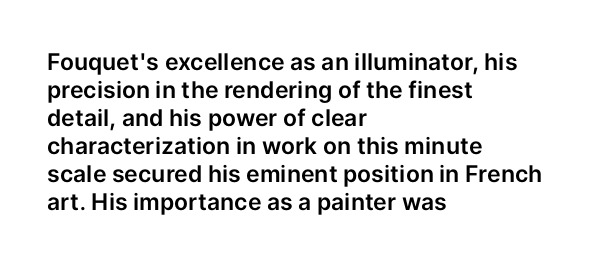
Look at the tracking — it's just the regular setting, nothing added. Caption: multi-line text, flush left, ragged right. Notice how the stems are strictly vertical — no italics here. A clean baseline with only descenders dipping below it.
